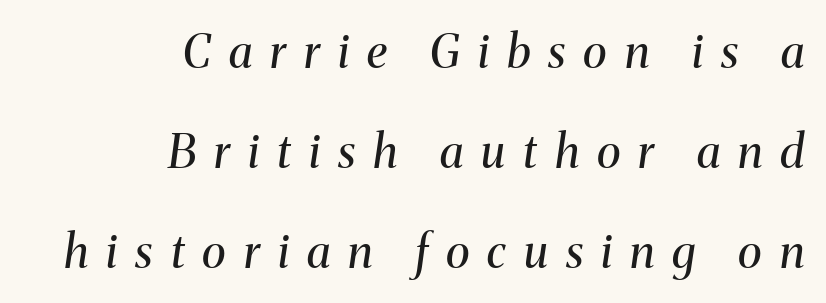
The image shows 46 px regular-weight serif type, italic (leaning right); set right-aligned, loose line spacing (2.17x), unusually wide letter spacing (+0.39 em), not underlined; medium stroke contrast and a medium x-height.
